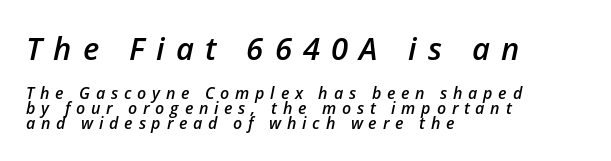
This is the in-between weight designers call semibold or demi. The font's italic variant was chosen for this text. The face used here appears at its bigger size in the upper chunk. Leftover space on each line is placed entirely after the last word. Underline: absent. Compared with typical paragraphs, the rows here are closer together.
